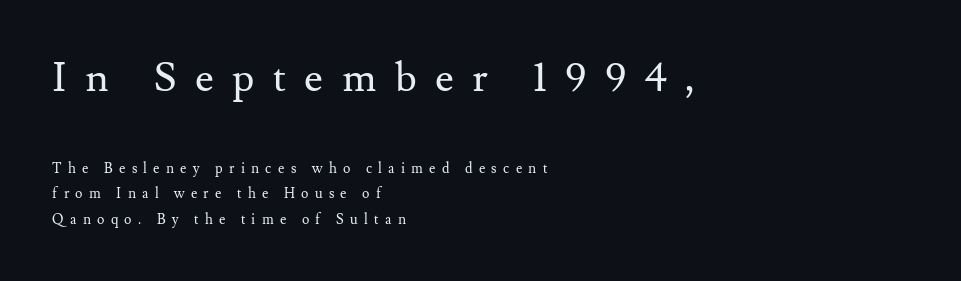
The image shows 41 px regular-weight serif type, upright; set left-aligned, line spacing 1.81x, unusually wide letter spacing (+0.45 em), not underlined; the first (top) block is 2.93x larger; medium stroke contrast and a small x-height.
